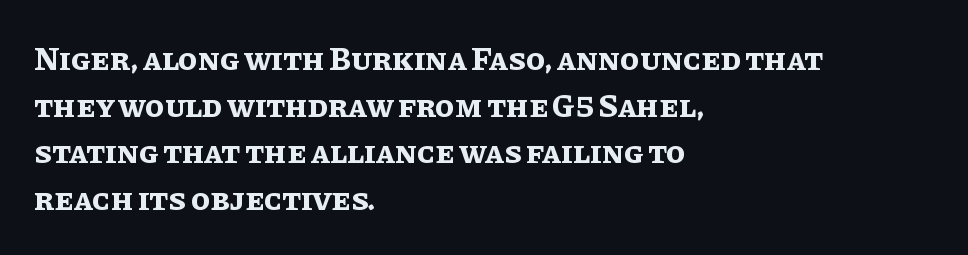
The image shows 32 px bold type, upright; set left-aligned, normal line spacing (1.46x), normal letter spacing, not underlined; low stroke contrast and a large x-height.
